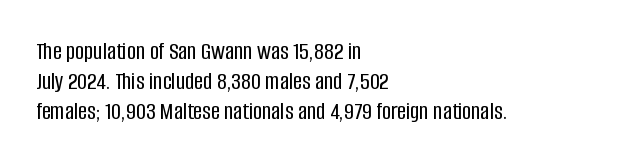
{"italic": "no", "underline": "no", "align": "left", "line_spacing_ratio": 1.21, "letter_spacing": "normal", "letter_spacing_em": 0.0, "glyph_px": 25}
